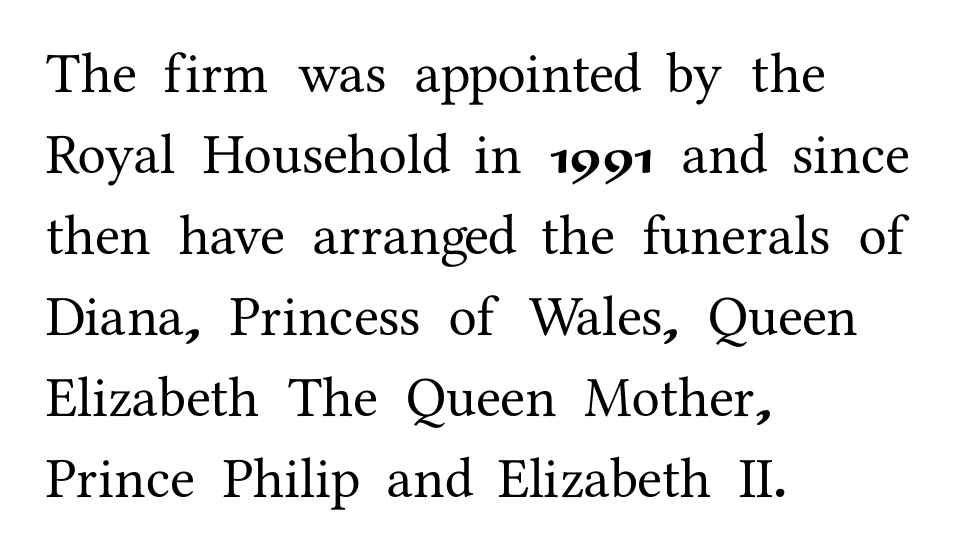
{"serif": "yes", "italic": "no", "width": "normal", "stroke_contrast": "medium", "x_height": "medium", "monospaced": "no", "underline": "no", "align": "left", "line_spacing": "normal", "line_spacing_ratio": 1.42, "letter_spacing": "normal", "letter_spacing_em": 0.0, "glyph_px": 57}
